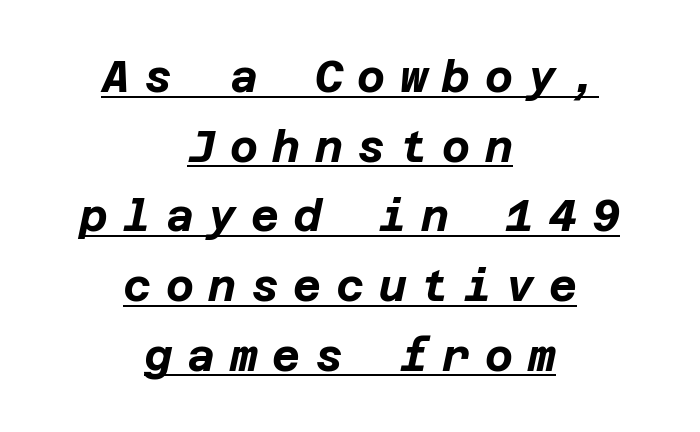
The rendering uses the underline text-decoration. The rendering positions every line midway between the sides. This sample uses an oblique cut, with every glyph tilted off the vertical. This sample uses expanded letter spacing, leaving extra air between glyphs.
